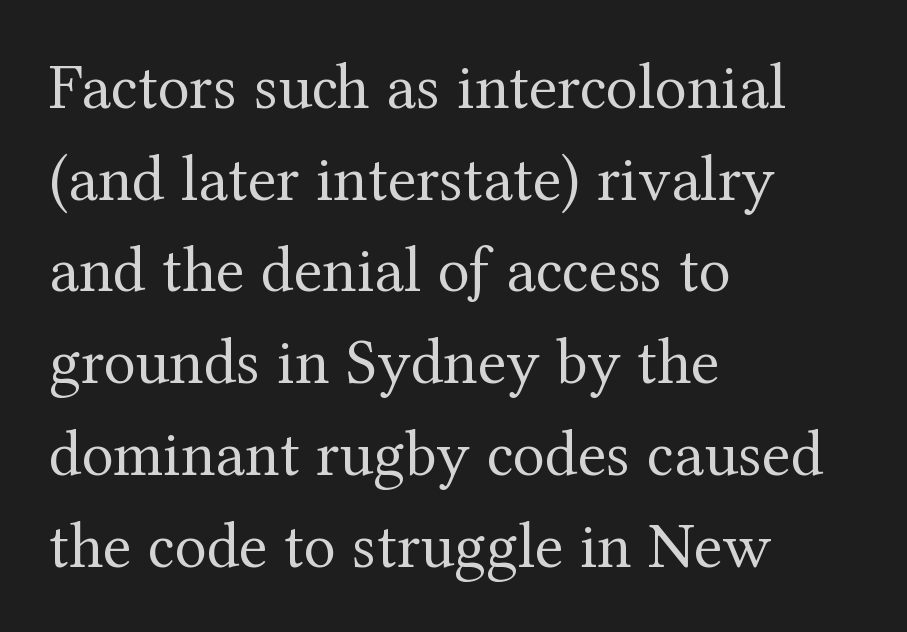
Summary of weight: not heavy and not bold. Every character sits straight up, as roman type does. Summary of vertical rhythm: regular, with standard interline spacing. Here the designer chose a conventional face with non-uniform glyph widths.
